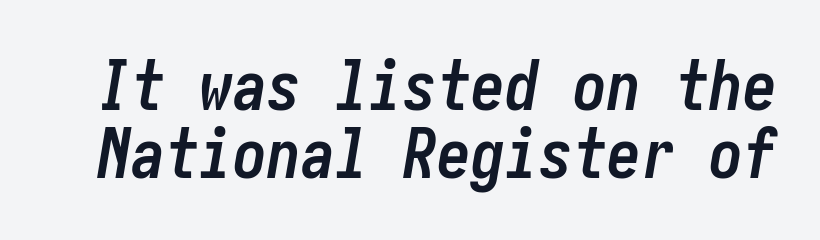
The image shows 68 px semibold, condensed type, italic (leaning right); set tight line spacing (1.0x), normal letter spacing, not underlined; low stroke contrast and a medium x-height.
